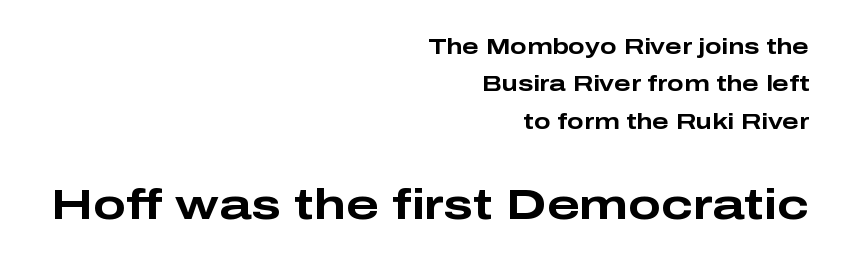
Q: Is the text bold? A: Yes.
Q: Is the text italic (slanted)? A: No, it is upright.
Q: Is the typeface a serif or a sans-serif typeface? A: Sans-serif.
Q: Is the text underlined? A: No.
Q: How is the paragraph aligned? A: Right-aligned.
Q: Is the spacing between letters normal or unusually wide? A: Normal.
Q: Is the spacing between lines tight, normal or loose? A: Normal.
Q: Which block of text is set in a larger size, the first (top) or the second (bottom)? A: The second (bottom) one.
Q: Width (condensed, normal, or wide)? A: Wide.
Q: Stroke contrast? A: Low.
Q: x-height? A: Medium.
Q: Monospaced? A: No.
